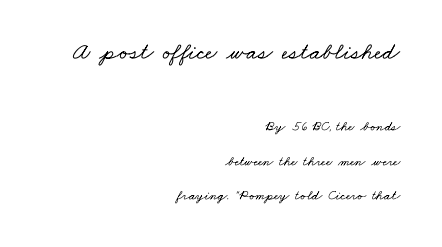
Q: Is the text underlined? A: No.
Q: How is the paragraph aligned? A: Right-aligned.
Q: Is the spacing between letters normal or unusually wide? A: Normal.
Q: Is the spacing between lines tight, normal or loose? A: Loose.
Q: Which block of text is set in a larger size, the first (top) or the second (bottom)? A: The first (top) one.
